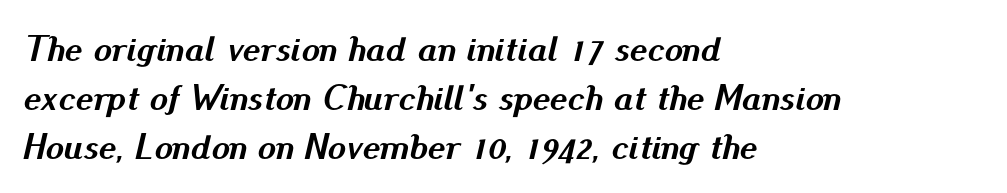
{"italic": "yes", "lean": "right", "slant_degrees": 13, "bold": "yes", "weight": "semibold", "width": "normal", "stroke_contrast": "medium", "x_height": "small", "monospaced": "no", "underline": "no", "align": "left", "line_spacing": "normal", "line_spacing_ratio": 1.33, "letter_spacing": "normal", "letter_spacing_em": 0.0, "glyph_px": 37}
